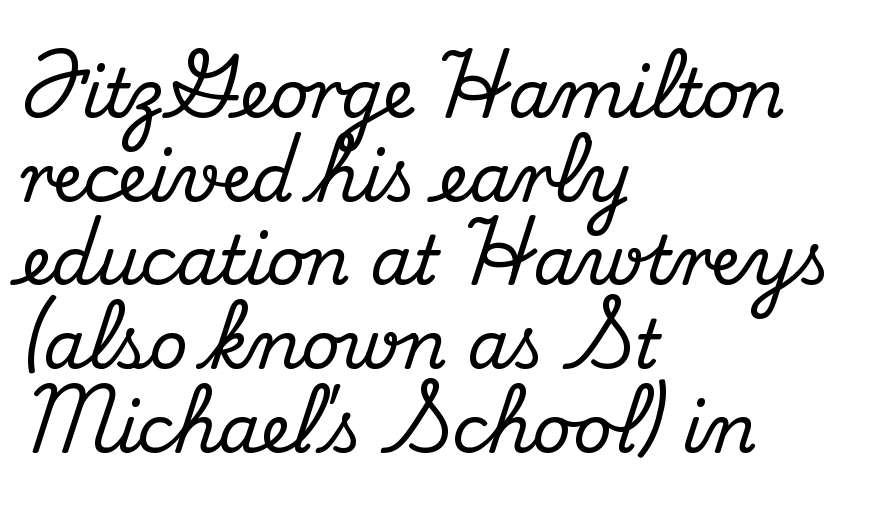
The image shows 67 px serif type; set left-aligned, normal line spacing (1.25x), normal letter spacing, not underlined; medium stroke contrast and a small x-height.
